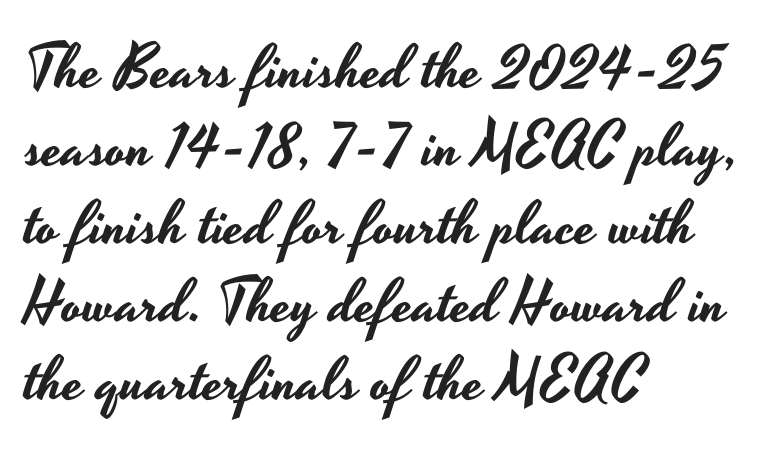
The image shows 61 px wide sans-serif type; set left-aligned, normal line spacing (1.28x), normal letter spacing, not underlined; low stroke contrast and a small x-height.
